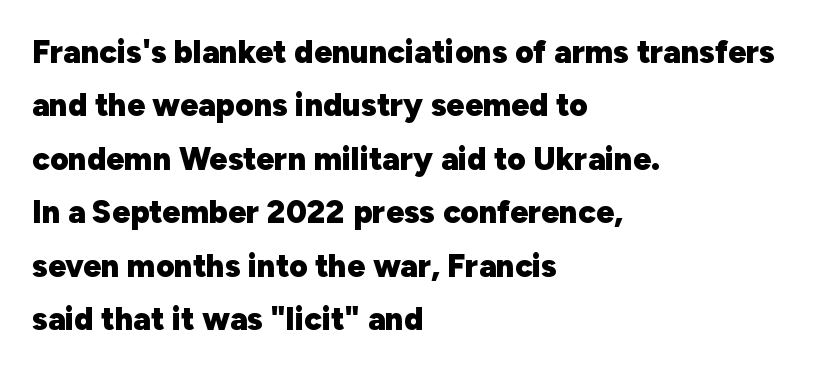
The image shows 32 px heavy sans-serif type, upright; set left-aligned, normal line spacing (1.67x), normal letter spacing, not underlined; low stroke contrast and a medium x-height.
